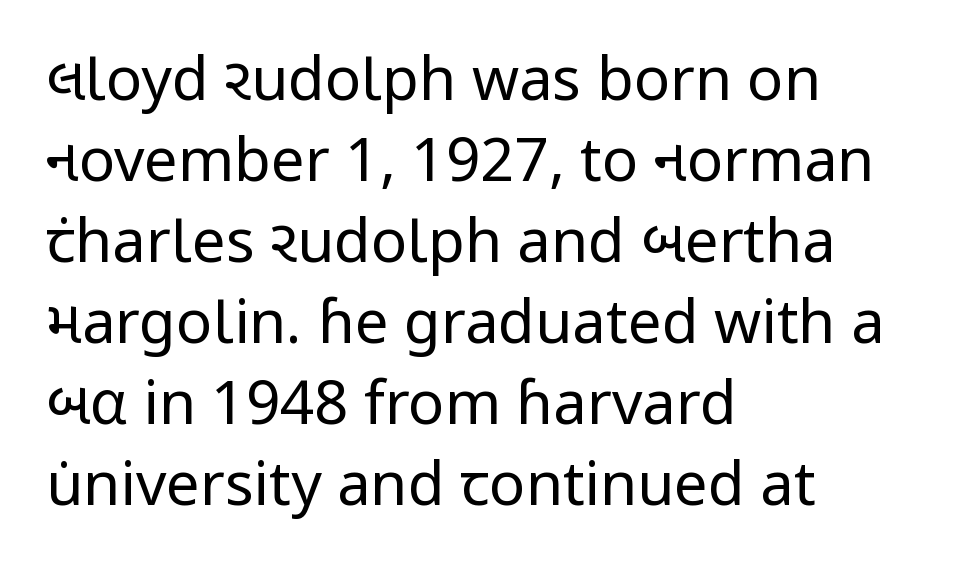
Q: Is the text bold? A: No.
Q: Is the text italic (slanted)? A: No, it is upright.
Q: Is the typeface a serif or a sans-serif typeface? A: Sans-serif.
Q: Is the text underlined? A: No.
Q: How is the paragraph aligned? A: Left-aligned.
Q: Is the spacing between letters normal or unusually wide? A: Normal.
Q: Is the spacing between lines tight, normal or loose? A: Normal.
Q: Width (condensed, normal, or wide)? A: Normal.
Q: Stroke contrast? A: Low.
Q: x-height? A: Medium.
Q: Monospaced? A: No.
